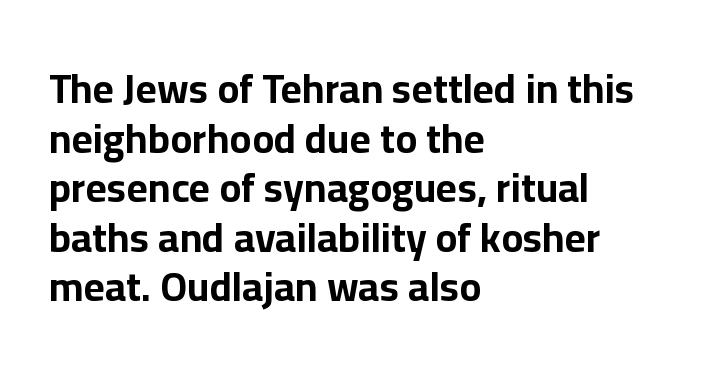
Q: Is the text bold? A: Yes.
Q: Is the text italic (slanted)? A: No, it is upright.
Q: Is the typeface a serif or a sans-serif typeface? A: Sans-serif.
Q: Is the text underlined? A: No.
Q: How is the paragraph aligned? A: Left-aligned.
Q: Is the spacing between letters normal or unusually wide? A: Normal.
Q: Width (condensed, normal, or wide)? A: Normal.
Q: Stroke contrast? A: Low.
Q: x-height? A: Medium.
Q: Monospaced? A: No.
